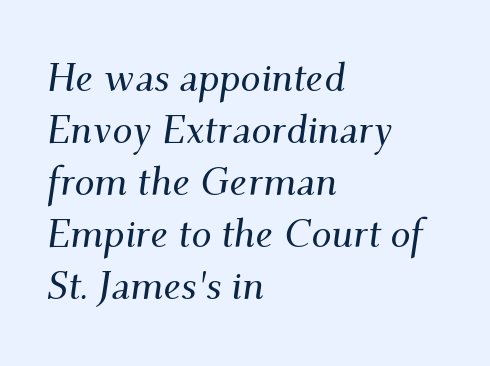
Q: Is the text italic (slanted)? A: Yes, it leans right by about 9 degrees.
Q: Is the typeface a serif or a sans-serif typeface? A: Serif.
Q: Is the text underlined? A: No.
Q: How is the paragraph aligned? A: Left-aligned.
Q: Is the spacing between letters normal or unusually wide? A: Normal.
Q: Is the spacing between lines tight, normal or loose? A: Normal.
Q: Width (condensed, normal, or wide)? A: Normal.
Q: Stroke contrast? A: Medium.
Q: x-height? A: Small.
Q: Monospaced? A: No.
